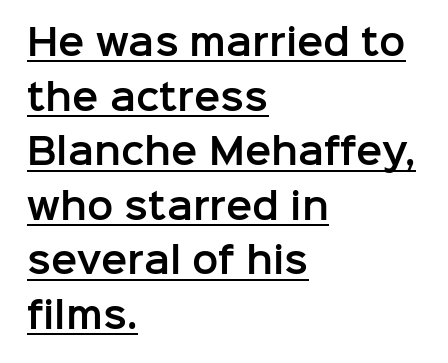
{"serif": "no", "italic": "no", "width": "normal", "stroke_contrast": "low", "x_height": "medium", "monospaced": "no", "underline": "yes", "align": "left", "line_spacing": "normal", "line_spacing_ratio": 1.56, "letter_spacing": "normal", "letter_spacing_em": 0.0, "glyph_px": 35}
